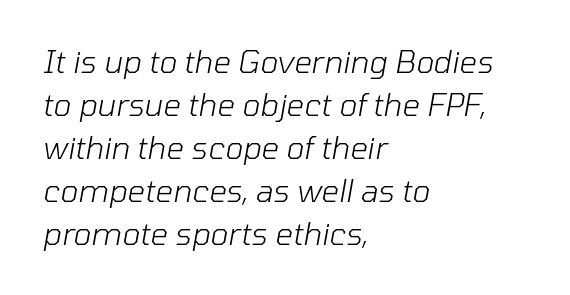
The typesetting does not lean heavy: it is not bold. Nobody drew a line under any word here. There's an unmistakable incline to the writing here. The tracking reads as untouched default to a designer's eye. The leading is moderate, giving the passage an even texture. Horizontally, the lines are justified to the leading edge only.
